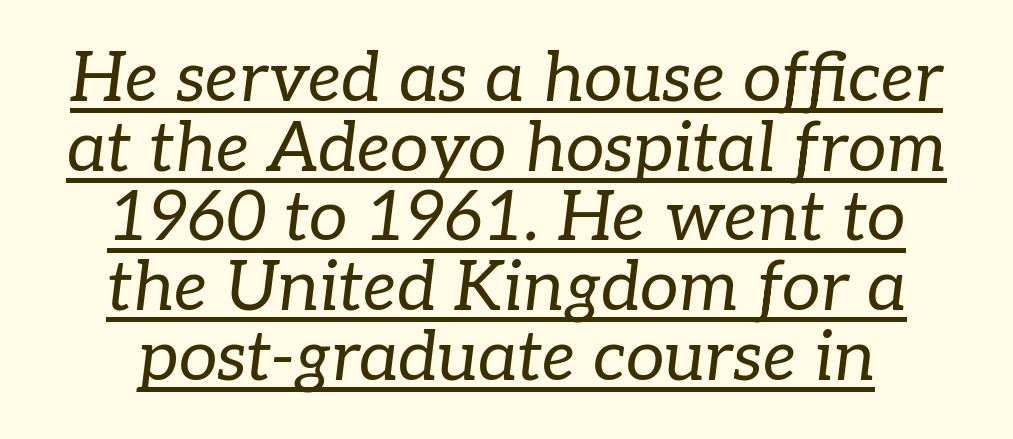
The letters look calm and open, with moderate or lighter stems. Does the type have serifs? Yes, each stem ends in a small foot. If you measured baseline to baseline, you'd find a short distance. If you drew a line through each stem, it would be angled.
